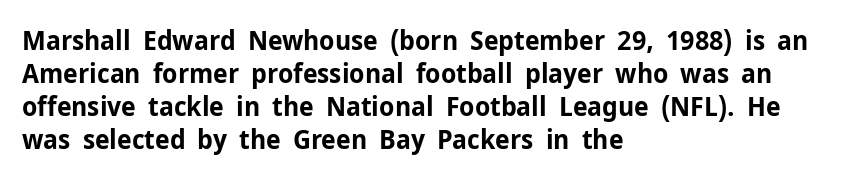
Q: Is the text bold? A: Yes.
Q: Is the text italic (slanted)? A: No, it is upright.
Q: Is the text underlined? A: No.
Q: How is the paragraph aligned? A: Left-aligned.
Q: Is the spacing between letters normal or unusually wide? A: Normal.
